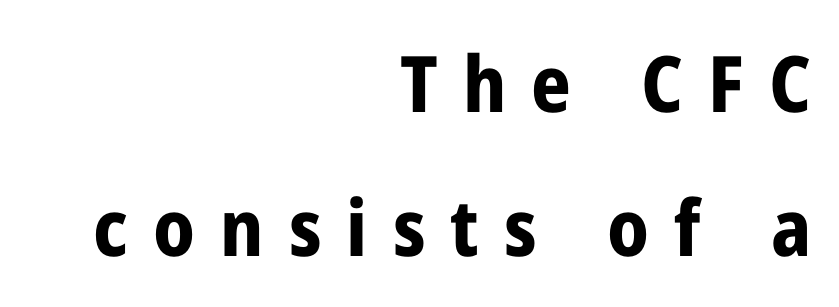
{"serif": "no", "italic": "no", "bold": "yes", "weight": "bold", "width": "condensed", "stroke_contrast": "low", "x_height": "medium", "monospaced": "no", "underline": "no", "align": "right", "line_spacing_ratio": 1.84, "letter_spacing": "wide", "letter_spacing_em": 0.32, "glyph_px": 78}
